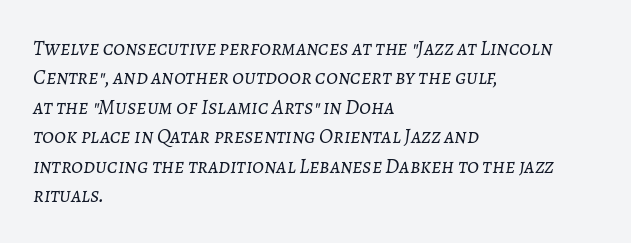
Q: Is the text bold? A: No.
Q: Is the text italic (slanted)? A: Yes, it leans right by about 7 degrees.
Q: Is the text underlined? A: No.
Q: How is the paragraph aligned? A: Left-aligned.
Q: Is the spacing between letters normal or unusually wide? A: Normal.
Q: Is the spacing between lines tight, normal or loose? A: Normal.
